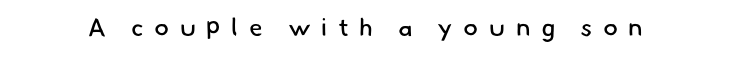
Is the stroke heavy? The answer is a plain regular-or-lighter. Each word looks stretched out because of the extra space between its letters. Underlining? Definitely not there.
